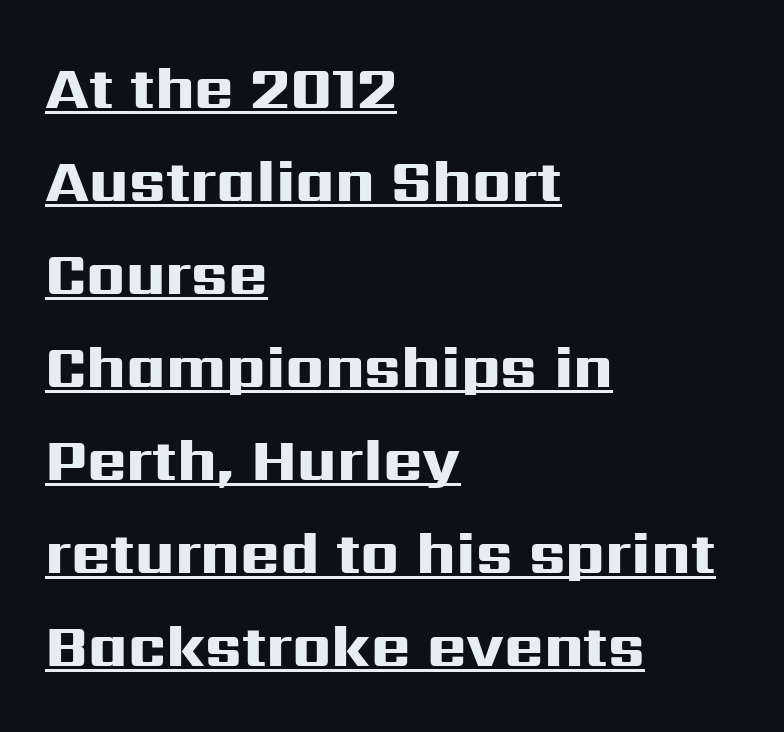
The image shows 60 px heavy, wide sans-serif type, upright; set left-aligned, normal line spacing (1.55x), normal letter spacing, underlined; high stroke contrast and a medium x-height.
